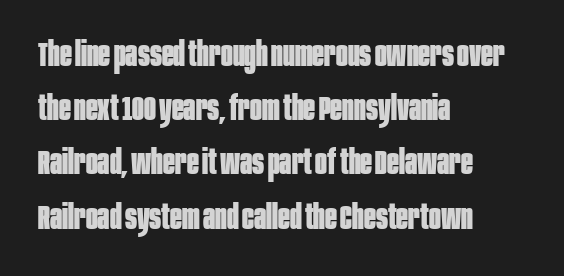
Q: Is the text bold? A: Yes.
Q: Is the text italic (slanted)? A: No, it is upright.
Q: Is the typeface a serif or a sans-serif typeface? A: Sans-serif.
Q: Is the text underlined? A: No.
Q: How is the paragraph aligned? A: Left-aligned.
Q: Is the spacing between letters normal or unusually wide? A: Normal.
Q: Is the spacing between lines tight, normal or loose? A: Normal.
Q: Width (condensed, normal, or wide)? A: Condensed.
Q: Stroke contrast? A: Low.
Q: x-height? A: Large.
Q: Monospaced? A: No.
